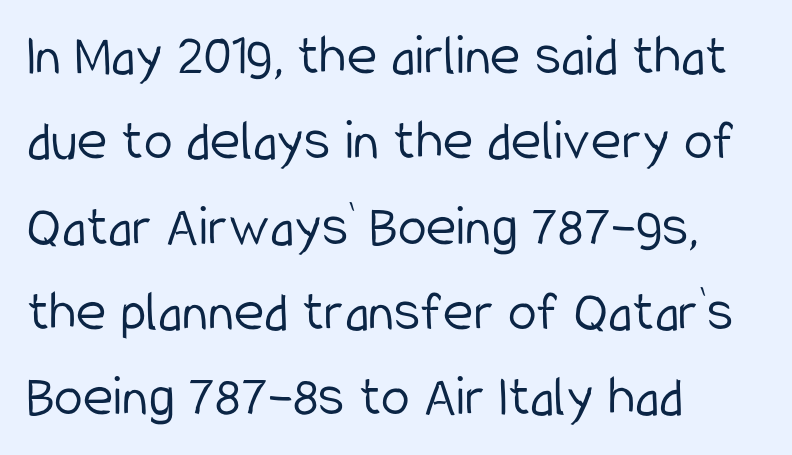
The image shows 58 px light, condensed sans-serif type, upright; set left-aligned, normal line spacing (1.47x), normal letter spacing, not underlined; low stroke contrast and a medium x-height.
